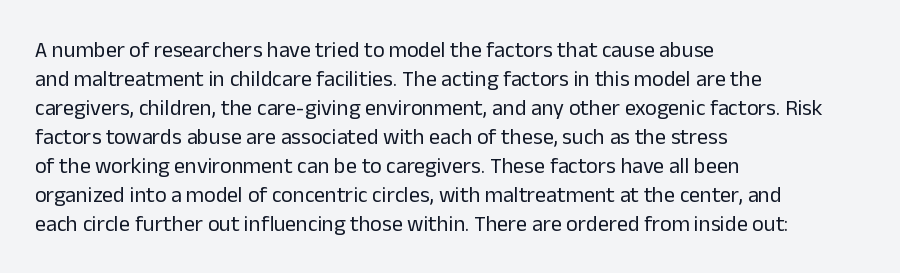
The image shows 22 px text type, upright; set left-aligned, normal line spacing (1.32x), normal letter spacing, not underlined.
